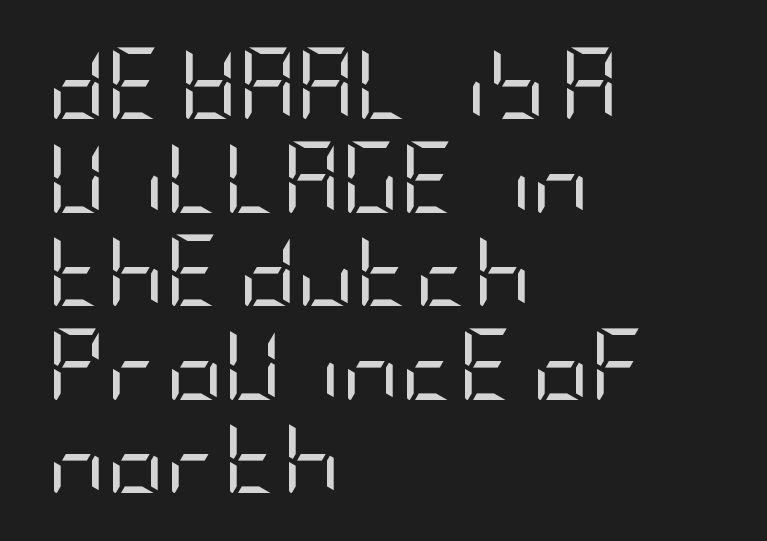
Q: Is the text bold? A: No.
Q: Is the text italic (slanted)? A: No, it is upright.
Q: Is the typeface a serif or a sans-serif typeface? A: Sans-serif.
Q: Is the text underlined? A: No.
Q: How is the paragraph aligned? A: Left-aligned.
Q: Is the spacing between letters normal or unusually wide? A: Normal.
Q: Is the spacing between lines tight, normal or loose? A: Normal.
Q: Width (condensed, normal, or wide)? A: Condensed.
Q: Stroke contrast? A: Low.
Q: x-height? A: Large.
